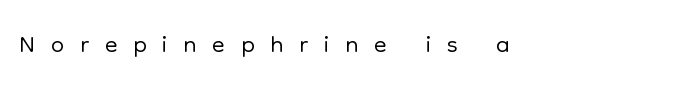
Q: Is the text bold? A: No.
Q: Is the text italic (slanted)? A: No, it is upright.
Q: Is the typeface a serif or a sans-serif typeface? A: Sans-serif.
Q: Is the text underlined? A: No.
Q: How is the paragraph aligned? A: Left-aligned.
Q: Is the spacing between letters normal or unusually wide? A: Unusually wide.
Q: Width (condensed, normal, or wide)? A: Normal.
Q: Stroke contrast? A: Low.
Q: x-height? A: Medium.
Q: Monospaced? A: No.
